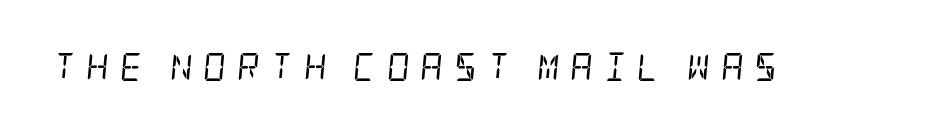
The image shows 28 px regular-weight, condensed serif type, italic (leaning right); set unusually wide letter spacing (+0.38 em), not underlined; low stroke contrast and a large x-height.
